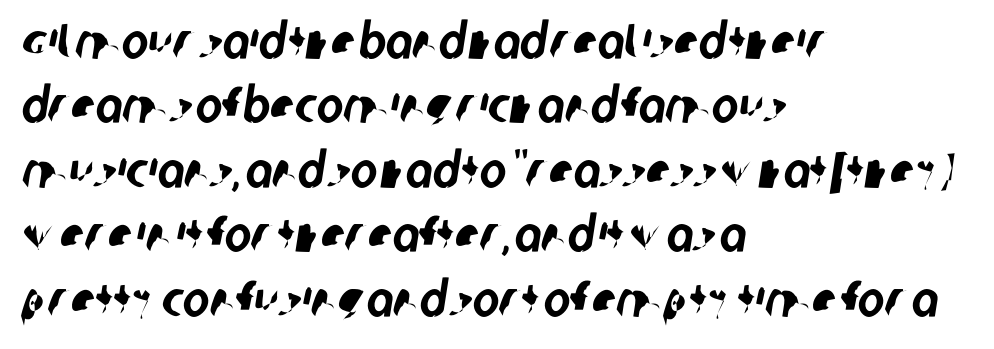
{"serif": "no", "width": "condensed", "stroke_contrast": "low", "x_height": "large", "monospaced": "no", "underline": "no", "align": "left", "line_spacing": "normal", "line_spacing_ratio": 1.29, "letter_spacing": "normal", "letter_spacing_em": 0.0, "glyph_px": 50}
